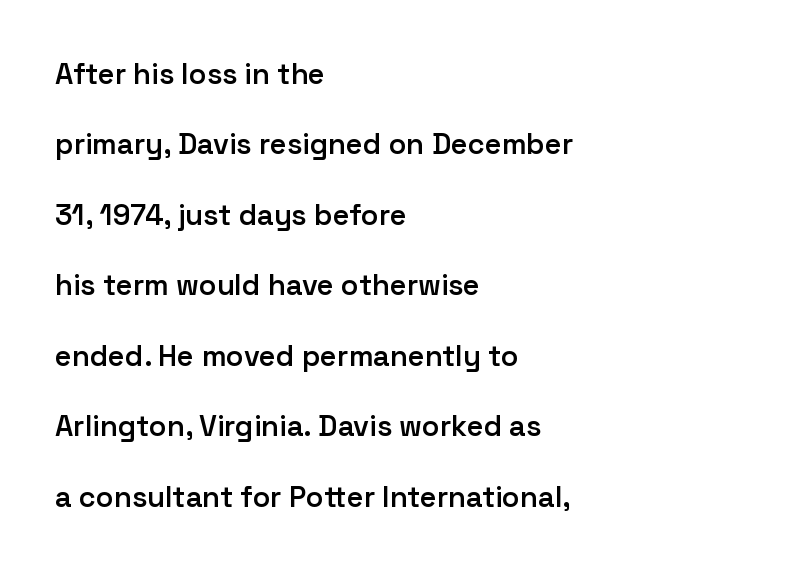
Here the glyphs are tracked normally, forming tight word shapes. Proportional: the letters do not fall into vertical columns. Semibold letterforms, between regular and bold. No word sits above an underline.
